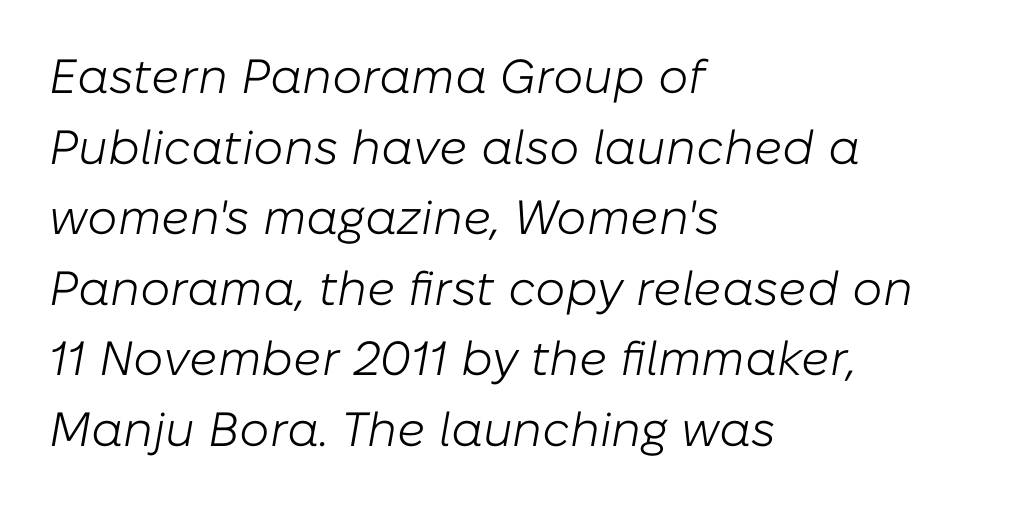
The image shows 48 px light type, italic (leaning right); set left-aligned, normal line spacing (1.47x), normal letter spacing, not underlined; low stroke contrast and a medium x-height.
